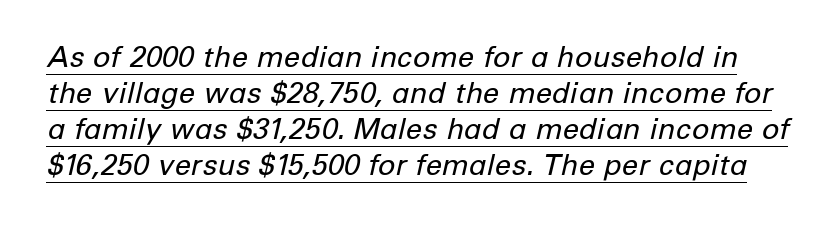
The image shows 29 px regular-weight type, italic (leaning right); set line spacing 1.24x, normal letter spacing, underlined; low stroke contrast and a medium x-height.
